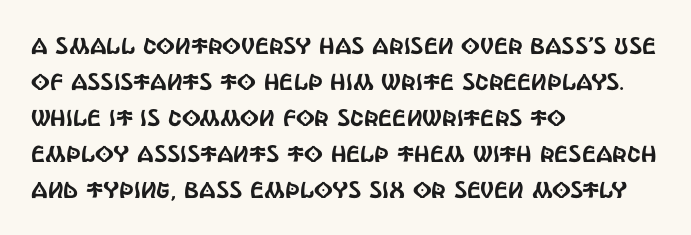
{"italic": "no", "underline": "no", "align": "left", "line_spacing": "normal", "line_spacing_ratio": 1.57, "letter_spacing": "normal", "letter_spacing_em": 0.0, "glyph_px": 23}
